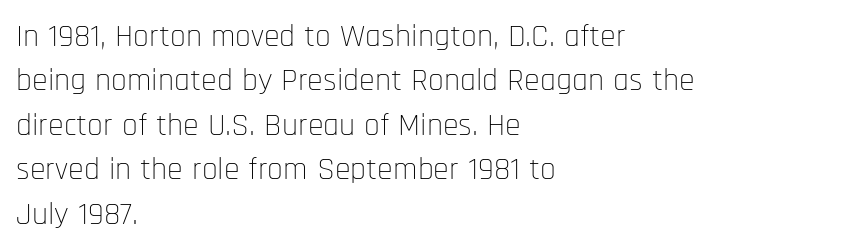
One glance says typical: line gaps are just what's usual. Casual observation: everything's shoved over to the left. The foot of each line stays bare and open. When letters stand straight like this, we call the style roman or upright. The type is set solid horizontally, with unmodified tracking.
